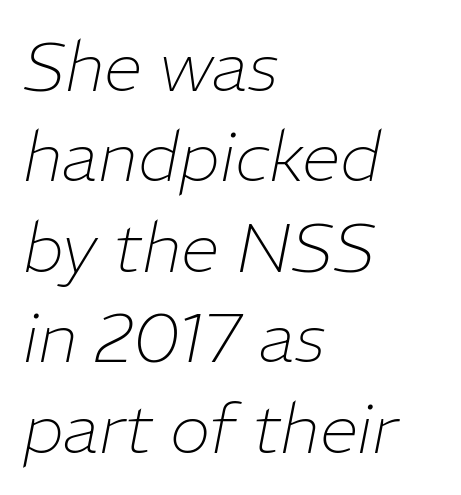
{"italic": "yes", "lean": "right", "slant_degrees": 11, "bold": "no", "weight": "thin", "width": "normal", "stroke_contrast": "low", "x_height": "medium", "monospaced": "no", "underline": "no", "align": "left", "line_spacing": "normal", "line_spacing_ratio": 1.31, "letter_spacing": "normal", "letter_spacing_em": 0.0, "glyph_px": 69}
